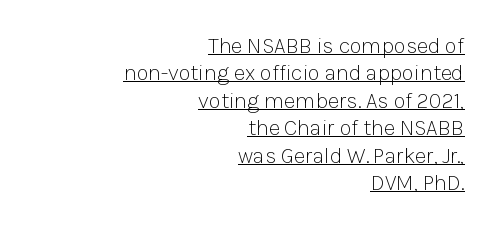
{"italic": "no", "bold": "no", "underline": "yes", "align": "right", "line_spacing": "normal", "line_spacing_ratio": 1.25, "letter_spacing": "normal", "letter_spacing_em": 0.0, "glyph_px": 22}
